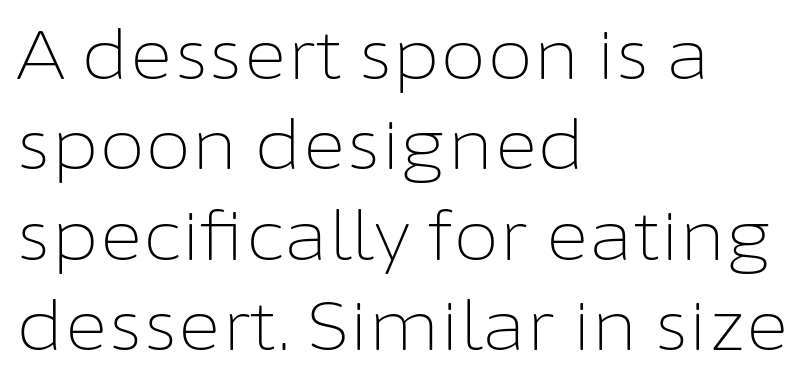
The image shows 67 px light sans-serif type, upright; set left-aligned, normal line spacing (1.35x), normal letter spacing, not underlined; low stroke contrast and a medium x-height.
